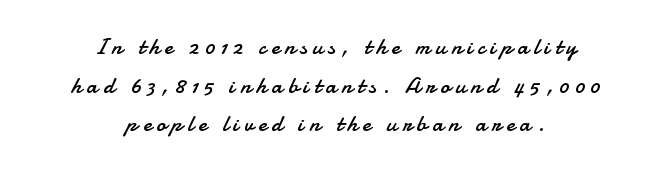
Q: Is the text bold? A: No.
Q: Is the text italic (slanted)? A: Yes.
Q: Is the text underlined? A: No.
Q: How is the paragraph aligned? A: Centered.
Q: Is the spacing between letters normal or unusually wide? A: Unusually wide.
Q: Is the spacing between lines tight, normal or loose? A: Normal.
